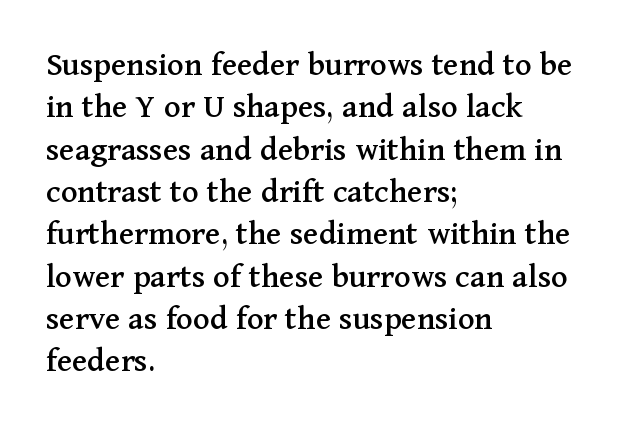
Q: Is the text italic (slanted)? A: No, it is upright.
Q: Is the typeface a serif or a sans-serif typeface? A: Serif.
Q: Is the text underlined? A: No.
Q: How is the paragraph aligned? A: Left-aligned.
Q: Is the spacing between letters normal or unusually wide? A: Normal.
Q: Width (condensed, normal, or wide)? A: Normal.
Q: Stroke contrast? A: Medium.
Q: x-height? A: Medium.
Q: Monospaced? A: No.
